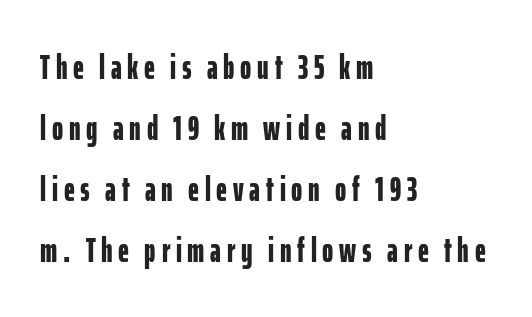
{"serif": "no", "italic": "no", "bold": "yes", "weight": "bold", "width": "condensed", "stroke_contrast": "low", "x_height": "medium", "monospaced": "no", "underline": "no", "align": "left", "line_spacing_ratio": 1.79, "glyph_px": 34}
